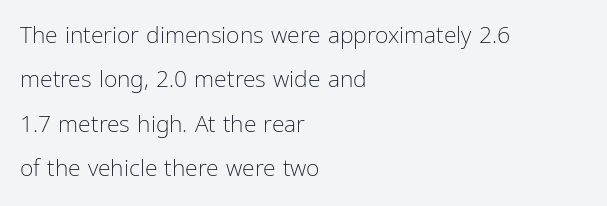
{"italic": "no", "bold": "no", "underline": "no", "align": "left", "line_spacing": "loose", "line_spacing_ratio": 1.93, "letter_spacing": "normal", "letter_spacing_em": 0.0, "glyph_px": 23}
